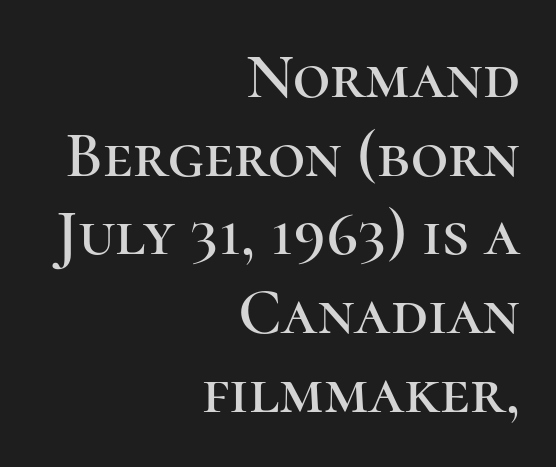
Q: Is the text italic (slanted)? A: No, it is upright.
Q: Is the typeface a serif or a sans-serif typeface? A: Serif.
Q: Is the text underlined? A: No.
Q: How is the paragraph aligned? A: Right-aligned.
Q: Is the spacing between letters normal or unusually wide? A: Normal.
Q: Width (condensed, normal, or wide)? A: Normal.
Q: Stroke contrast? A: High.
Q: x-height? A: Medium.
Q: Monospaced? A: No.
